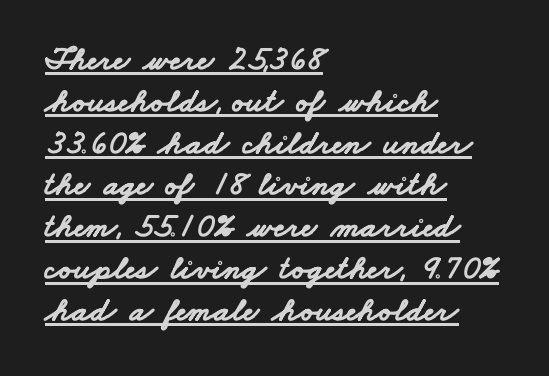
{"serif": "no", "bold": "yes", "weight": "bold", "width": "wide", "stroke_contrast": "low", "x_height": "small", "monospaced": "no", "underline": "yes", "align": "left", "line_spacing_ratio": 1.23, "letter_spacing": "normal", "letter_spacing_em": 0.0, "glyph_px": 34}
